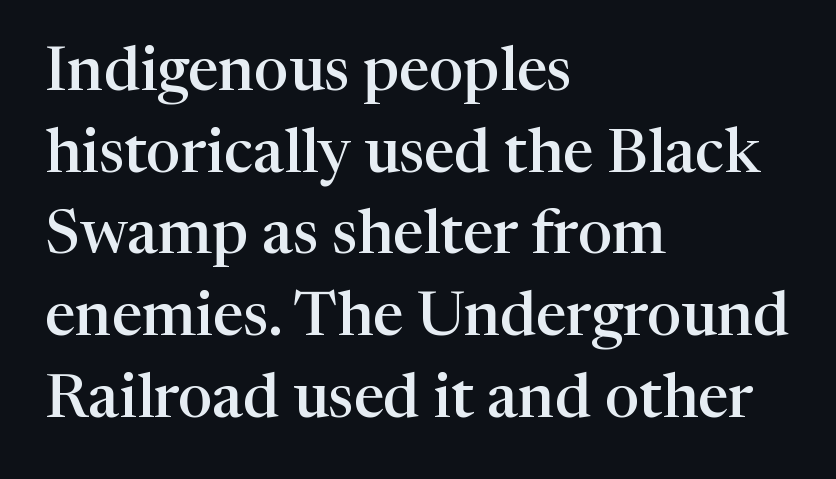
{"serif": "yes", "italic": "no", "bold": "semi", "weight": "semibold", "width": "normal", "stroke_contrast": "high", "x_height": "medium", "monospaced": "no", "underline": "no", "align": "left", "line_spacing": "normal", "line_spacing_ratio": 1.34, "letter_spacing": "normal", "letter_spacing_em": 0.0, "glyph_px": 61}
